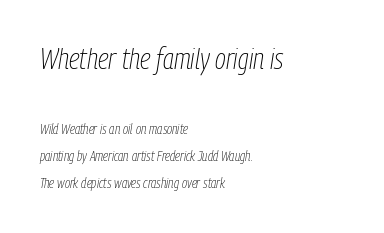
Q: Is the text bold? A: No.
Q: Is the text italic (slanted)? A: Yes, it leans right by about 9 degrees.
Q: Is the text underlined? A: No.
Q: How is the paragraph aligned? A: Left-aligned.
Q: Is the spacing between letters normal or unusually wide? A: Normal.
Q: Is the spacing between lines tight, normal or loose? A: Loose.
Q: Which block of text is set in a larger size, the first (top) or the second (bottom)? A: The first (top) one.
Q: Width (condensed, normal, or wide)? A: Condensed.
Q: Stroke contrast? A: Low.
Q: x-height? A: Medium.
Q: Monospaced? A: No.
